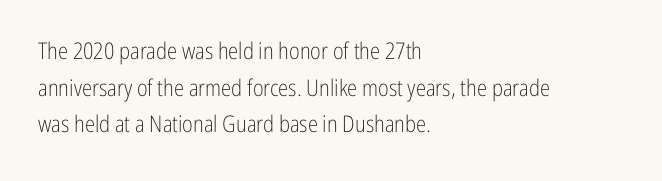
Notice how descenders clear the ascenders below comfortably — that's standard leading. Heft: none added — not bold. Posture: upright roman. The tracking reads as untouched default to a designer's eye. If you drew a ruler down the left edge, every line would touch it.
